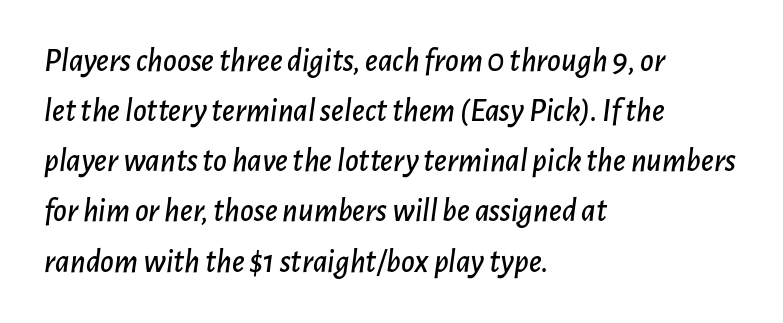
The typography opts for an oblique posture over an upright one. Horizontally, the lines are justified to the leading edge only. A typesetter would call this leading conventional body-copy spacing. Character widths vary here, with narrow letters taking less room than wide ones. Descenders are the only things crossing below the line. Spacing between characters is what you'd get straight out of the box.
